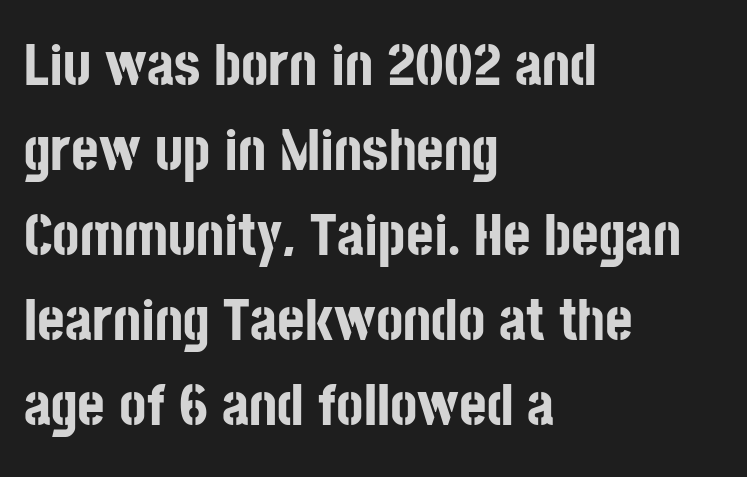
The image shows 59 px bold, condensed sans-serif type, upright; set left-aligned, normal line spacing (1.44x), normal letter spacing, not underlined; low stroke contrast and a large x-height.
